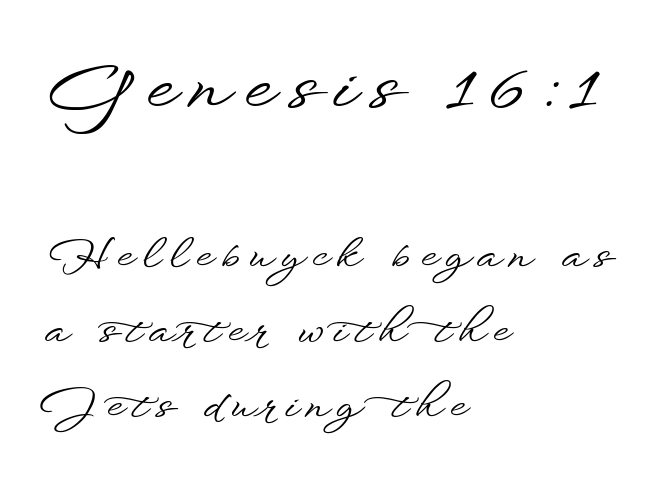
Q: Is the text italic (slanted)? A: Yes.
Q: Is the typeface a serif or a sans-serif typeface? A: Sans-serif.
Q: Is the text underlined? A: No.
Q: How is the paragraph aligned? A: Left-aligned.
Q: Which block of text is set in a larger size, the first (top) or the second (bottom)? A: The first (top) one.
Q: Width (condensed, normal, or wide)? A: Wide.
Q: Stroke contrast? A: Low.
Q: x-height? A: Small.
Q: Monospaced? A: No.
